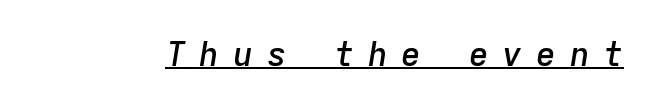
Q: Is the text bold? A: Semi-bold.
Q: Is the text italic (slanted)? A: Yes, it leans right by about 9 degrees.
Q: Is the text underlined? A: Yes.
Q: Is the spacing between letters normal or unusually wide? A: Unusually wide.
Q: Width (condensed, normal, or wide)? A: Normal.
Q: Stroke contrast? A: Low.
Q: x-height? A: Medium.
Q: Monospaced? A: Yes.
